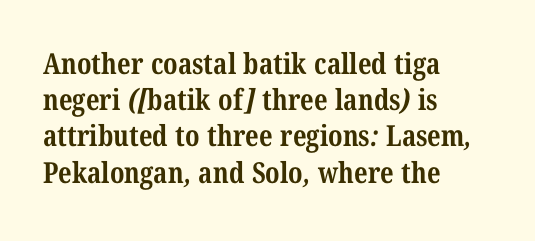
Q: Is the text bold? A: Yes.
Q: Is the typeface a serif or a sans-serif typeface? A: Serif.
Q: Is the text underlined? A: No.
Q: How is the paragraph aligned? A: Left-aligned.
Q: Is the spacing between letters normal or unusually wide? A: Normal.
Q: Is the spacing between lines tight, normal or loose? A: Normal.
Q: Width (condensed, normal, or wide)? A: Condensed.
Q: Stroke contrast? A: Medium.
Q: x-height? A: Medium.
Q: Monospaced? A: No.
